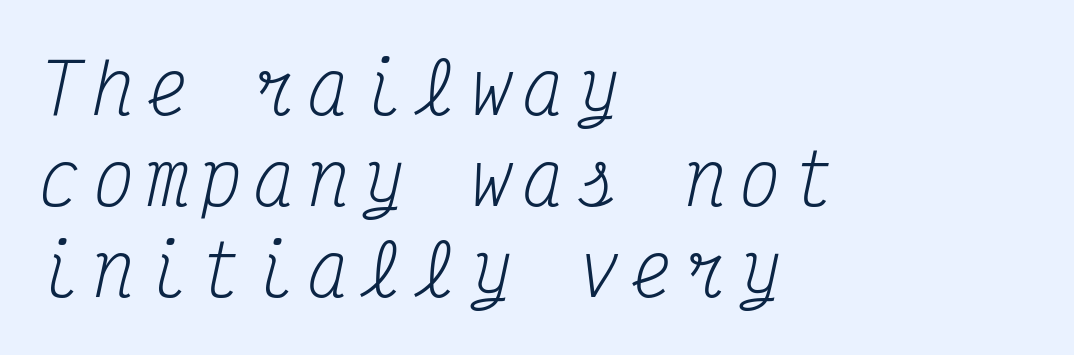
The image shows 69 px regular-weight, condensed serif type, italic (leaning right), monospaced; set left-aligned, normal line spacing (1.32x), not underlined; medium stroke contrast and a medium x-height.
